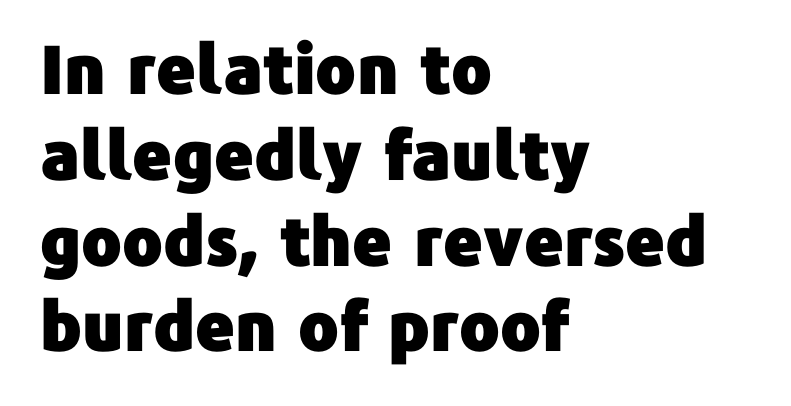
{"serif": "no", "italic": "no", "width": "normal", "stroke_contrast": "low", "x_height": "medium", "monospaced": "no", "underline": "no", "align": "left", "line_spacing": "normal", "line_spacing_ratio": 1.28, "letter_spacing": "normal", "letter_spacing_em": 0.0, "glyph_px": 67}
